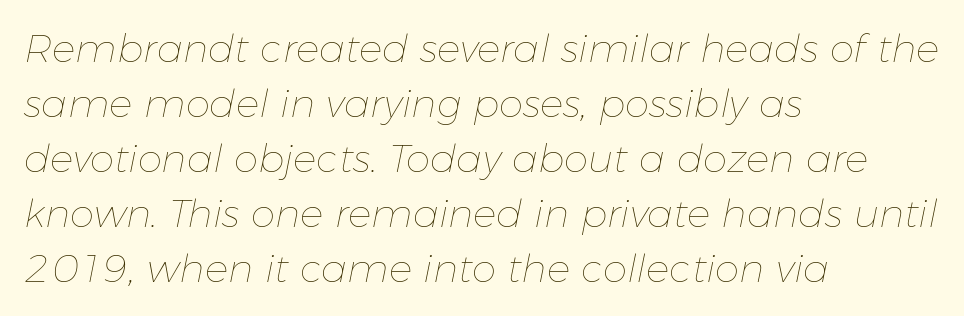
{"italic": "yes", "lean": "right", "slant_degrees": 11, "bold": "no", "weight": "thin", "width": "normal", "stroke_contrast": "low", "x_height": "medium", "monospaced": "no", "underline": "no", "align": "left", "line_spacing": "normal", "line_spacing_ratio": 1.41, "letter_spacing": "normal", "letter_spacing_em": 0.0, "glyph_px": 39}
